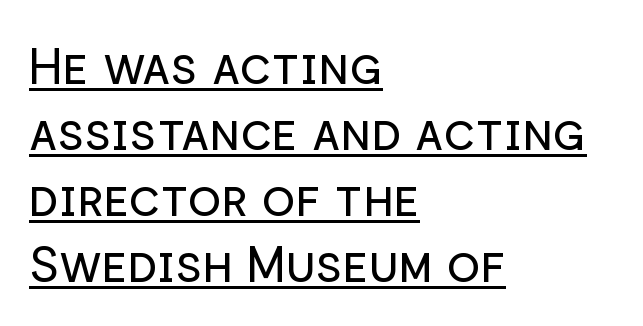
The image shows 50 px regular-weight sans-serif type, upright; set left-aligned, normal line spacing (1.32x), normal letter spacing, underlined; low stroke contrast and a medium x-height.
